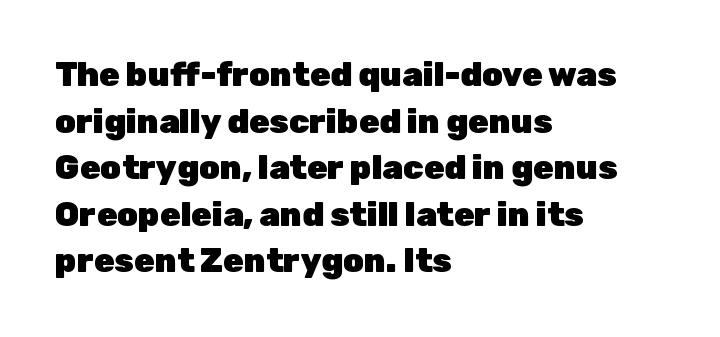
The image shows 33 px heavy sans-serif type, upright; set left-aligned, normal line spacing (1.41x), normal letter spacing, not underlined; low stroke contrast and a medium x-height.
